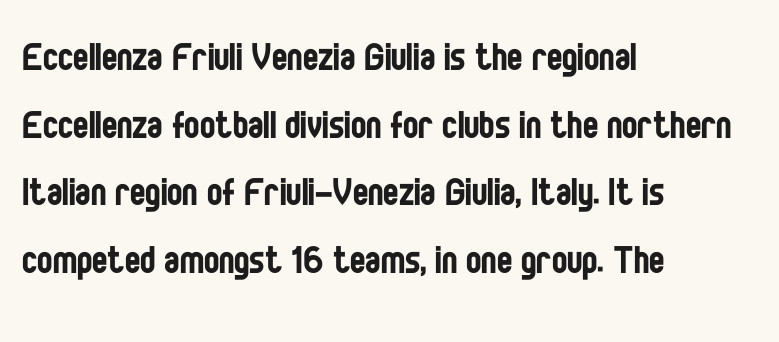
{"serif": "no", "italic": "no", "bold": "no", "weight": "regular", "width": "condensed", "stroke_contrast": "low", "x_height": "large", "monospaced": "no", "underline": "no", "align": "left", "line_spacing": "normal", "line_spacing_ratio": 1.47, "letter_spacing": "normal", "letter_spacing_em": 0.0, "glyph_px": 46}
